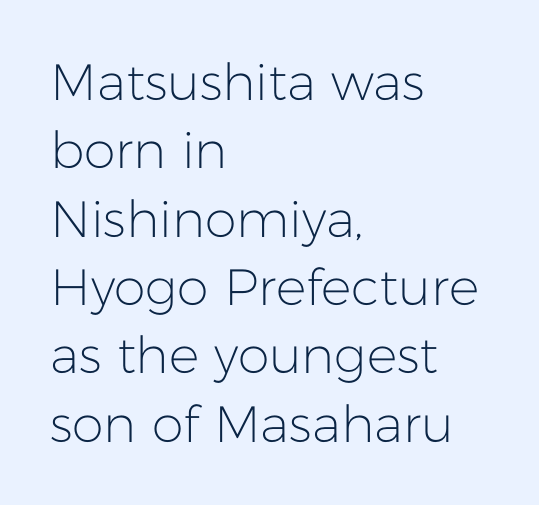
The image shows 51 px light sans-serif type, upright; set left-aligned, normal line spacing (1.34x), normal letter spacing, not underlined; low stroke contrast and a medium x-height.
